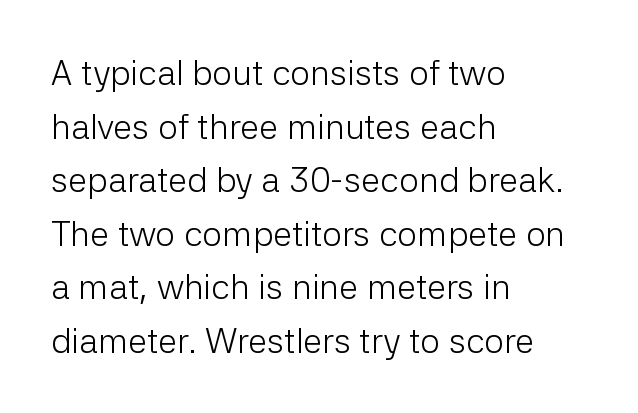
{"serif": "no", "italic": "no", "bold": "no", "weight": "light", "width": "normal", "stroke_contrast": "low", "x_height": "medium", "monospaced": "no", "underline": "no", "align": "left", "line_spacing": "normal", "line_spacing_ratio": 1.53, "letter_spacing": "normal", "letter_spacing_em": 0.0, "glyph_px": 35}
